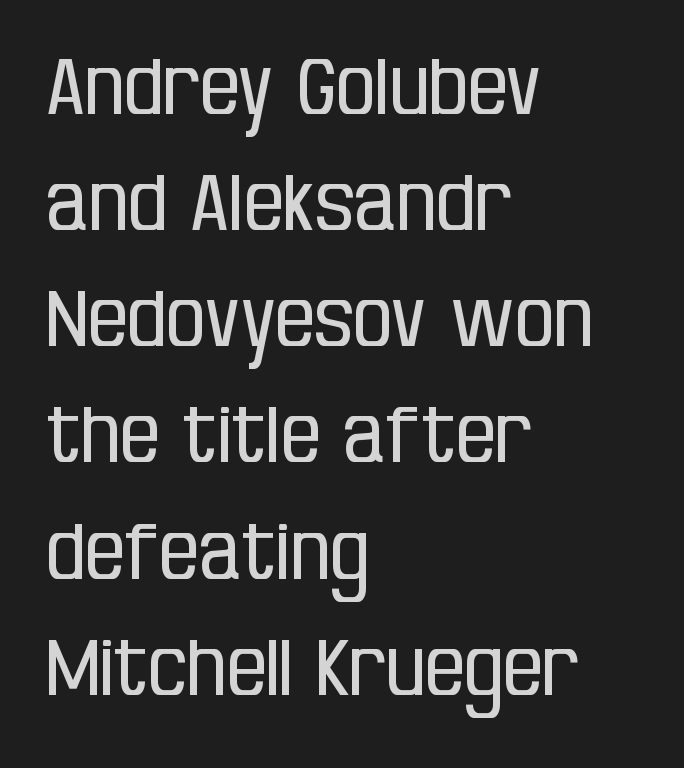
The image shows 79 px regular-weight, condensed sans-serif type, upright; set left-aligned, normal line spacing (1.47x), normal letter spacing, not underlined; low stroke contrast and a large x-height.
